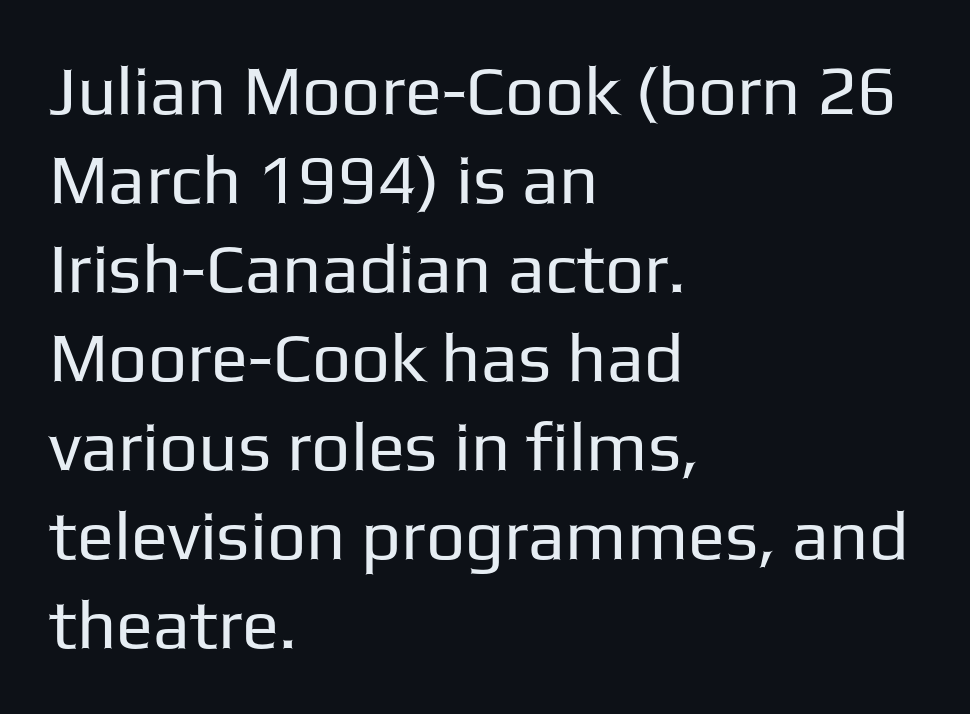
Does the type have serifs? No, each stem ends abruptly. This rendering uses left alignment, leaving the right contour irregular. Stems and bowls with no extra thickness — not bold. A bare baseline throughout the passage. The tracking reads as untouched default to a designer's eye.
